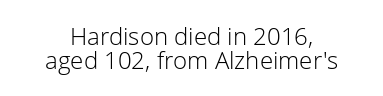
{"italic": "no", "bold": "no", "underline": "no", "align": "center", "line_spacing": "tight", "line_spacing_ratio": 0.99, "letter_spacing": "normal", "letter_spacing_em": 0.0, "glyph_px": 24}
